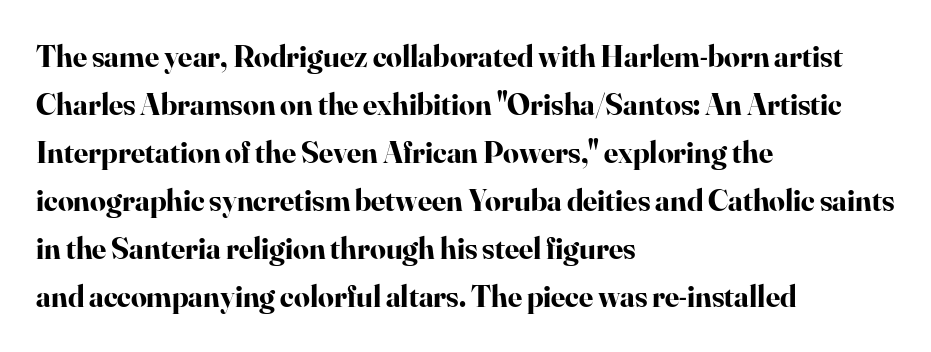
Q: Is the text bold? A: Yes.
Q: Is the text italic (slanted)? A: No, it is upright.
Q: Is the typeface a serif or a sans-serif typeface? A: Serif.
Q: Is the text underlined? A: No.
Q: How is the paragraph aligned? A: Left-aligned.
Q: Is the spacing between letters normal or unusually wide? A: Normal.
Q: Is the spacing between lines tight, normal or loose? A: Normal.
Q: Width (condensed, normal, or wide)? A: Normal.
Q: Stroke contrast? A: High.
Q: x-height? A: Small.
Q: Monospaced? A: No.
